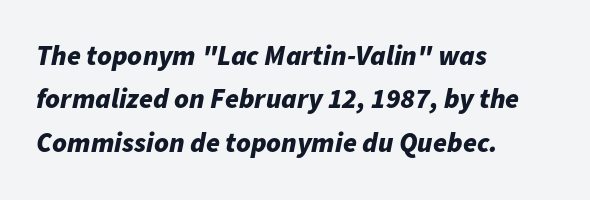
Q: Is the text bold? A: Yes.
Q: Is the text italic (slanted)? A: Yes, it leans right by about 11 degrees.
Q: Is the text underlined? A: No.
Q: How is the paragraph aligned? A: Left-aligned.
Q: Is the spacing between letters normal or unusually wide? A: Normal.
Q: Is the spacing between lines tight, normal or loose? A: Normal.
Q: Width (condensed, normal, or wide)? A: Normal.
Q: Stroke contrast? A: Low.
Q: x-height? A: Medium.
Q: Monospaced? A: No.
